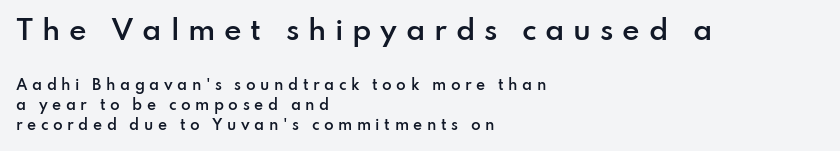
The image shows 27 px text type, upright; set left-aligned, normal line spacing (1.45x), unusually wide letter spacing (+0.32 em), not underlined; the first (top) block is 1.93x larger.
